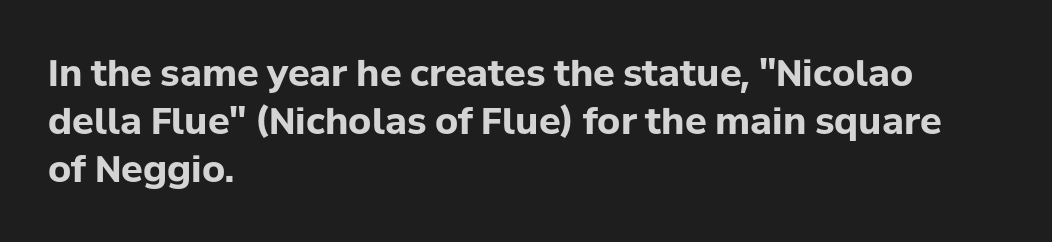
Check under the words: just untouched page. This sample uses a sans-serif face. The face used here has the dense, thick strokes of a bold. Character widths vary here, with narrow letters taking less room than wide ones. Line starts are locked; line ends wander. Evenly set lines give the paragraph a standard silhouette.
